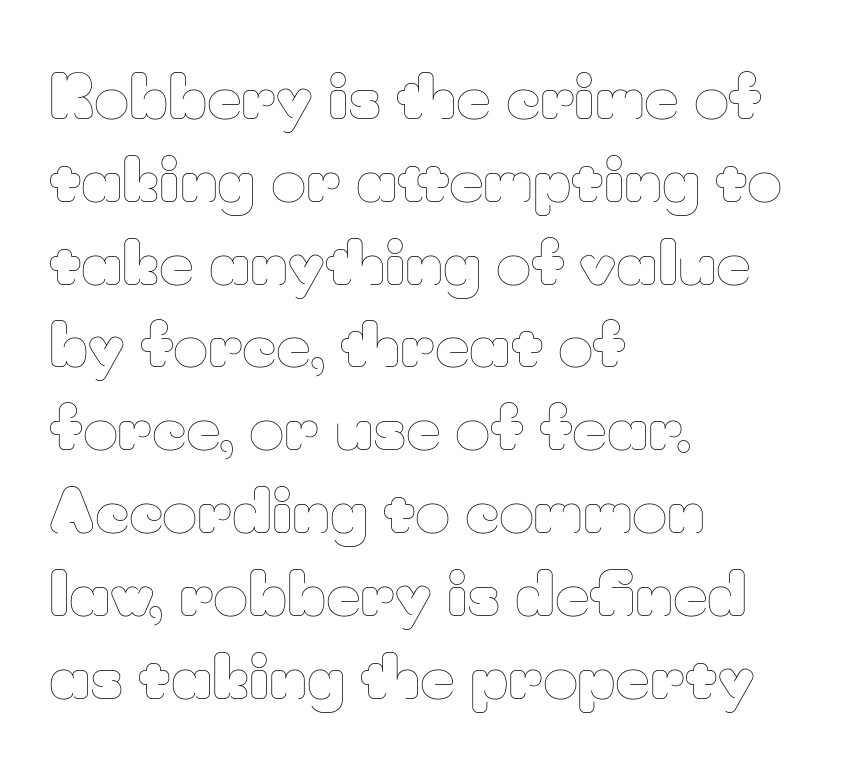
Q: Is the text bold? A: No.
Q: Is the text italic (slanted)? A: No, it is upright.
Q: Is the text underlined? A: No.
Q: How is the paragraph aligned? A: Left-aligned.
Q: Is the spacing between letters normal or unusually wide? A: Normal.
Q: Is the spacing between lines tight, normal or loose? A: Normal.
Q: Width (condensed, normal, or wide)? A: Normal.
Q: Stroke contrast? A: Low.
Q: x-height? A: Small.
Q: Monospaced? A: No.
